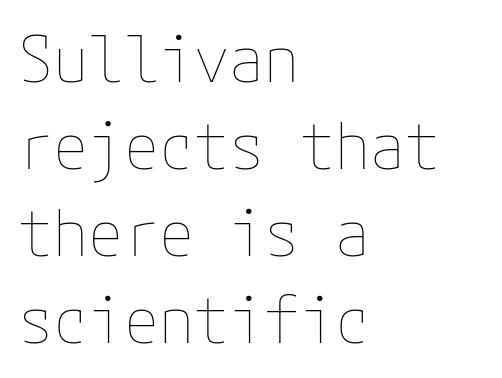
{"italic": "no", "bold": "no", "weight": "thin", "width": "normal", "stroke_contrast": "low", "x_height": "medium", "underline": "no", "align": "left", "line_spacing": "normal", "line_spacing_ratio": 1.36, "letter_spacing": "normal", "letter_spacing_em": 0.0, "glyph_px": 64}
